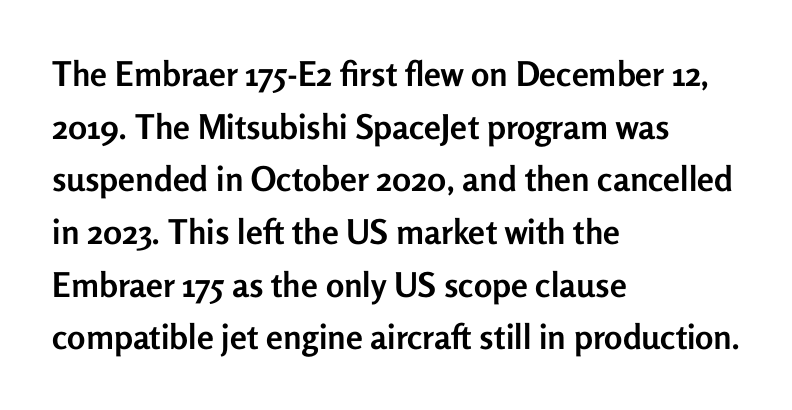
{"serif": "no", "italic": "no", "bold": "yes", "weight": "semibold", "width": "normal", "stroke_contrast": "low", "x_height": "medium", "monospaced": "no", "underline": "no", "align": "left", "line_spacing": "normal", "line_spacing_ratio": 1.55, "letter_spacing": "normal", "letter_spacing_em": 0.0, "glyph_px": 34}
